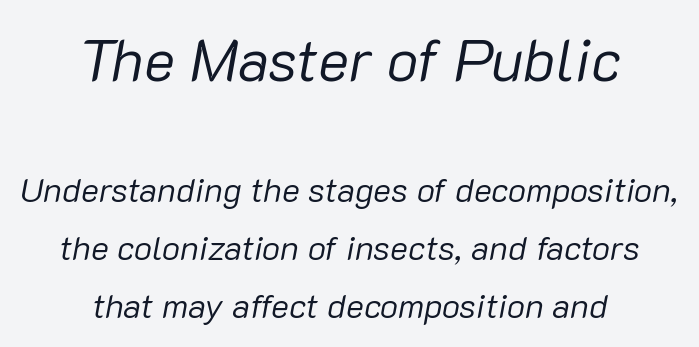
The image shows 59 px regular-weight type, italic (leaning right); set centered, normal line spacing (1.7x), normal letter spacing, not underlined; the first (top) block is 1.74x larger; low stroke contrast and a medium x-height.
